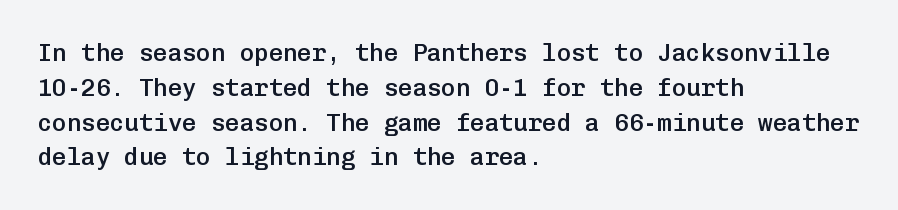
{"italic": "no", "bold": "semi", "underline": "no", "align": "left", "line_spacing": "normal", "line_spacing_ratio": 1.45, "letter_spacing": "normal", "letter_spacing_em": 0.0, "glyph_px": 24}
